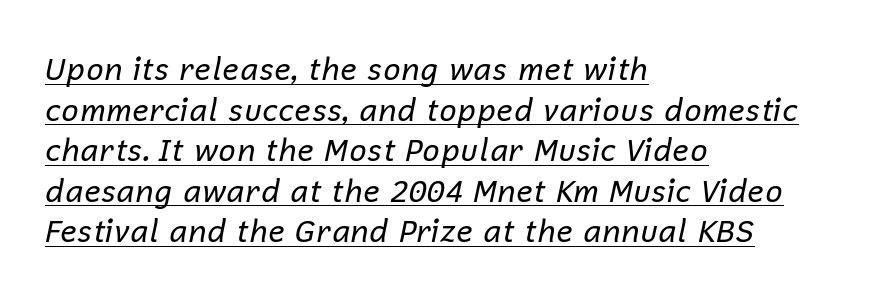
The image shows 31 px regular-weight type, italic (leaning right); set left-aligned, normal line spacing (1.31x), normal letter spacing, underlined; low stroke contrast and a medium x-height.
